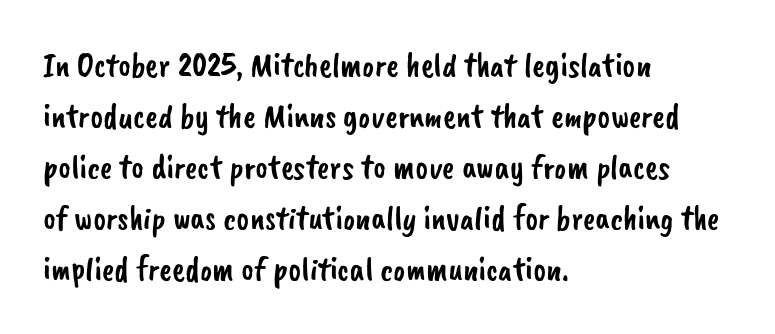
Q: Is the typeface a serif or a sans-serif typeface? A: Sans-serif.
Q: Is the text underlined? A: No.
Q: How is the paragraph aligned? A: Left-aligned.
Q: Is the spacing between letters normal or unusually wide? A: Normal.
Q: Is the spacing between lines tight, normal or loose? A: Normal.
Q: Width (condensed, normal, or wide)? A: Normal.
Q: Stroke contrast? A: Low.
Q: x-height? A: Small.
Q: Monospaced? A: No.
